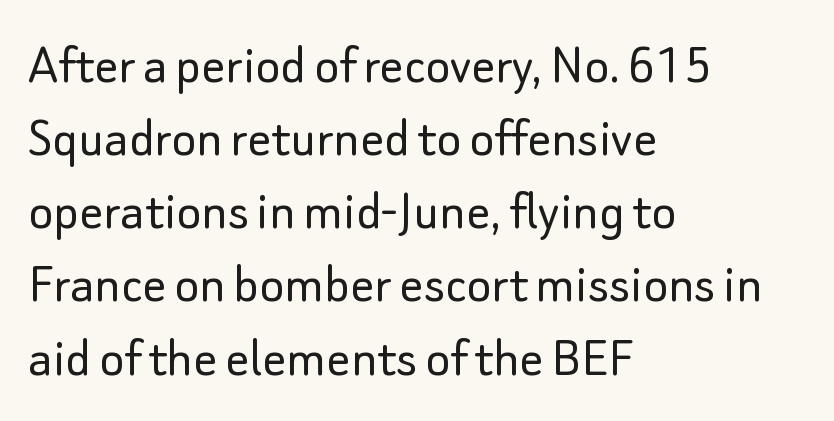
{"serif": "no", "italic": "no", "bold": "no", "weight": "light", "width": "normal", "stroke_contrast": "low", "x_height": "small", "monospaced": "no", "underline": "no", "align": "left", "line_spacing_ratio": 1.24, "letter_spacing": "normal", "letter_spacing_em": 0.0, "glyph_px": 59}
